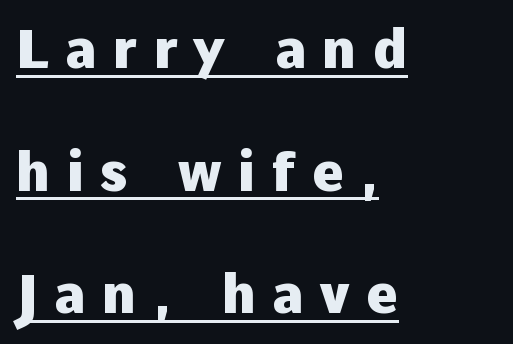
The image shows 54 px heavy sans-serif type, upright; set left-aligned, loose line spacing (2.27x), unusually wide letter spacing (+0.31 em), underlined; low stroke contrast and a medium x-height.
